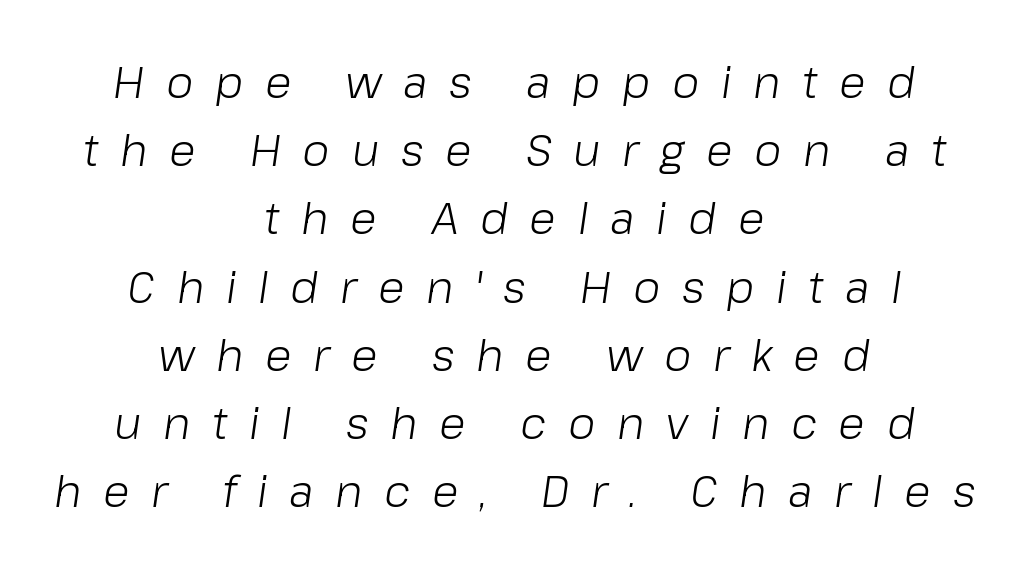
No heavy texture on the line: the type isn't bold. Bare-footed words on every line. Regarding leading, the lines here are spaced in the standard way. Posture: slanted.
